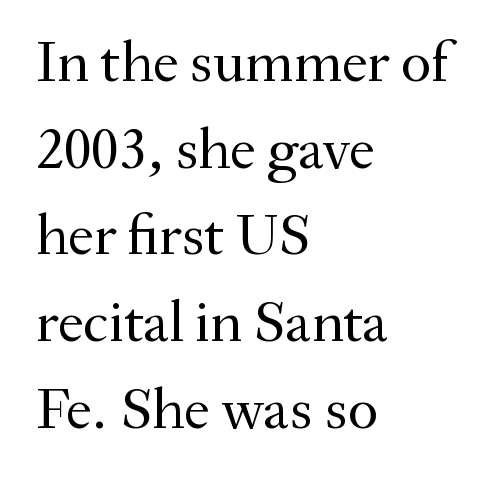
{"serif": "yes", "italic": "no", "bold": "no", "weight": "regular", "width": "normal", "stroke_contrast": "medium", "x_height": "small", "monospaced": "no", "underline": "no", "align": "left", "line_spacing": "normal", "line_spacing_ratio": 1.47, "letter_spacing": "normal", "letter_spacing_em": 0.0, "glyph_px": 59}
